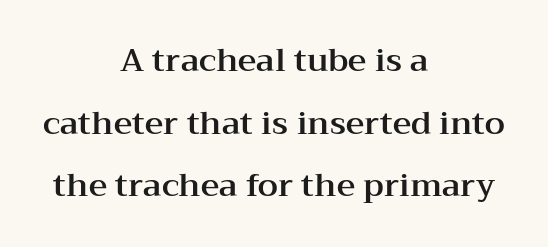
These lines stack symmetrically, like a column narrowing and widening about its center. Descender tails drop into unmarked territory. Note the varied advance widths — an 'i' is clearly narrower than an 'm'. You could fit nearly another row in the gap between these rows. Quick note: not italic, upright. To sum up the face: it has serifs.
